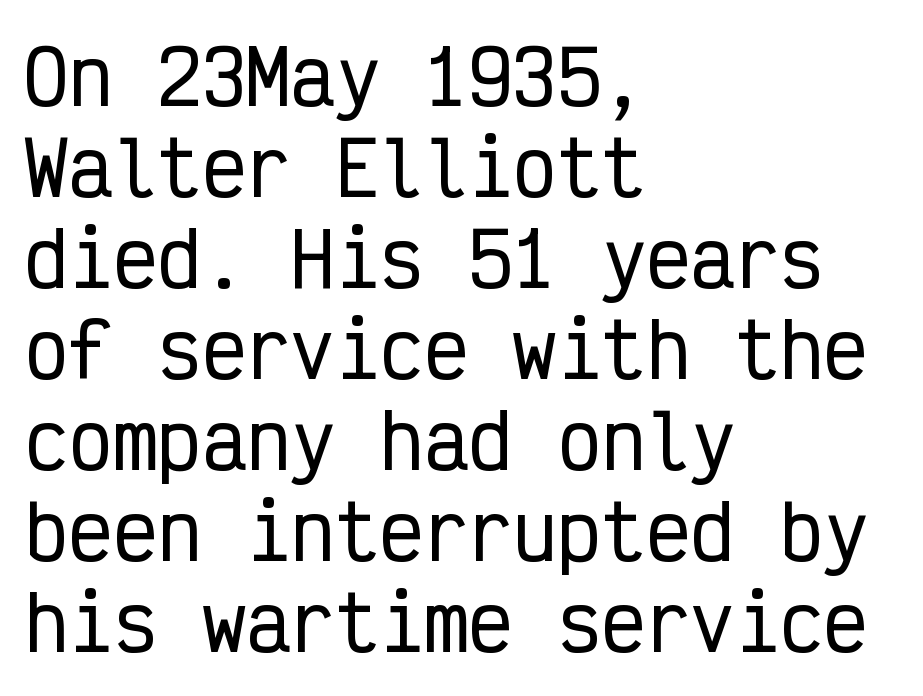
Q: Is the text italic (slanted)? A: No, it is upright.
Q: Is the typeface a serif or a sans-serif typeface? A: Sans-serif.
Q: Is the text underlined? A: No.
Q: How is the paragraph aligned? A: Left-aligned.
Q: Is the spacing between letters normal or unusually wide? A: Normal.
Q: Width (condensed, normal, or wide)? A: Condensed.
Q: Stroke contrast? A: Low.
Q: x-height? A: Medium.
Q: Monospaced? A: Yes.
